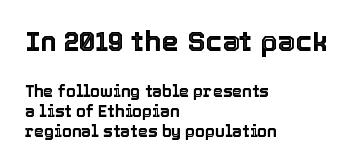
Regarding leading, the lines here are spaced in the standard way. The more generous point size was reserved for the upper chunk. The tracking reads as untouched default to a designer's eye. Lines of text with bare space underneath.
